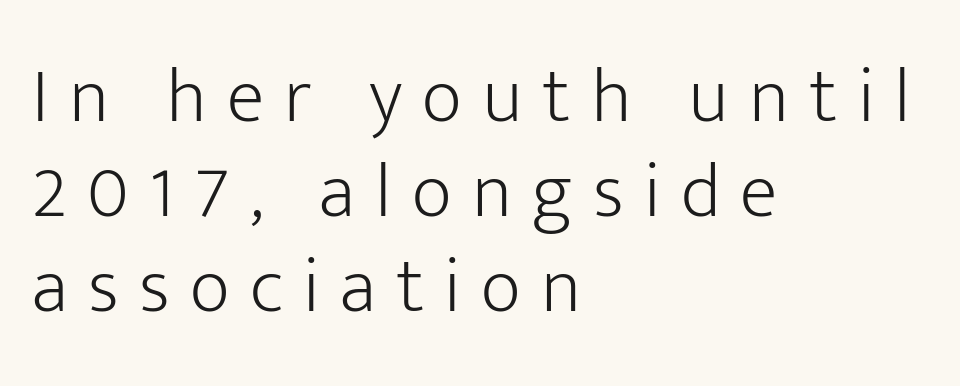
Q: Is the text bold? A: No.
Q: Is the text italic (slanted)? A: No, it is upright.
Q: Is the typeface a serif or a sans-serif typeface? A: Sans-serif.
Q: Is the text underlined? A: No.
Q: How is the paragraph aligned? A: Left-aligned.
Q: Is the spacing between letters normal or unusually wide? A: Unusually wide.
Q: Width (condensed, normal, or wide)? A: Normal.
Q: Stroke contrast? A: Low.
Q: x-height? A: Medium.
Q: Monospaced? A: No.
